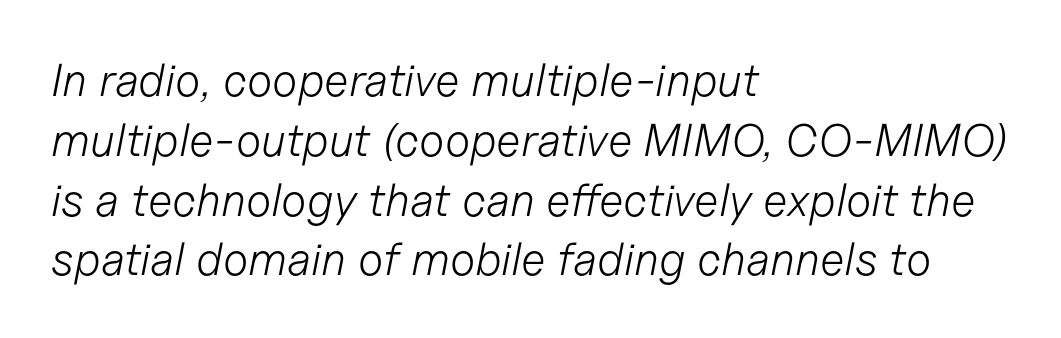
Style check: oblique. The horizontal fit of the characters is conventional and even. Is this a fixed-width face? No — the glyphs have proportional, varying widths. Is this a heavy cut? Hardly; it is regular or lighter. Clear beneath every line of the passage.
